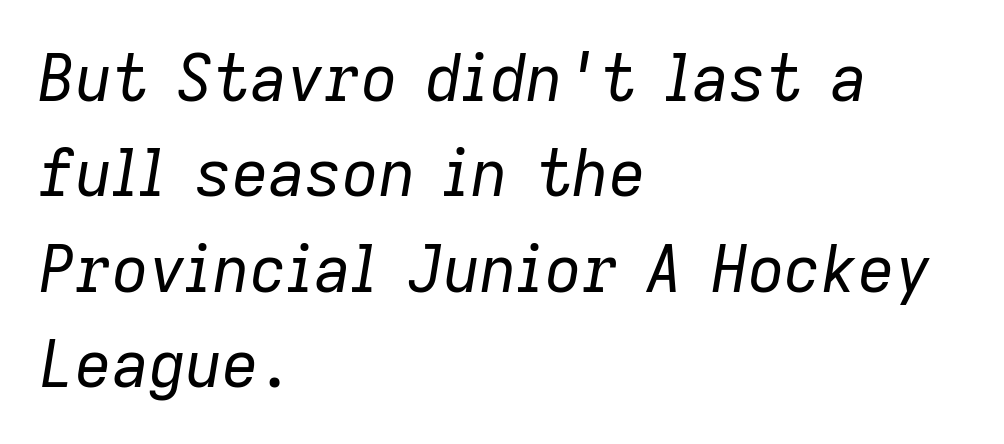
{"italic": "yes", "lean": "right", "slant_degrees": 9, "bold": "no", "weight": "regular", "width": "normal", "stroke_contrast": "low", "x_height": "medium", "monospaced": "no", "underline": "no", "align": "left", "line_spacing": "normal", "line_spacing_ratio": 1.49, "letter_spacing": "normal", "letter_spacing_em": 0.0, "glyph_px": 64}
